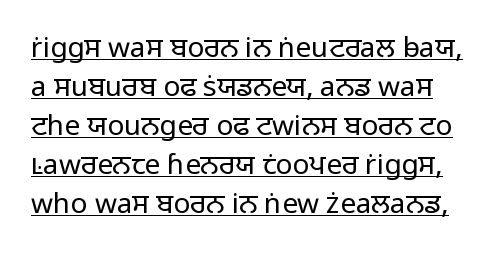
The image shows 28 px light sans-serif type, upright; set normal line spacing (1.39x), normal letter spacing, underlined; low stroke contrast and a medium x-height.
